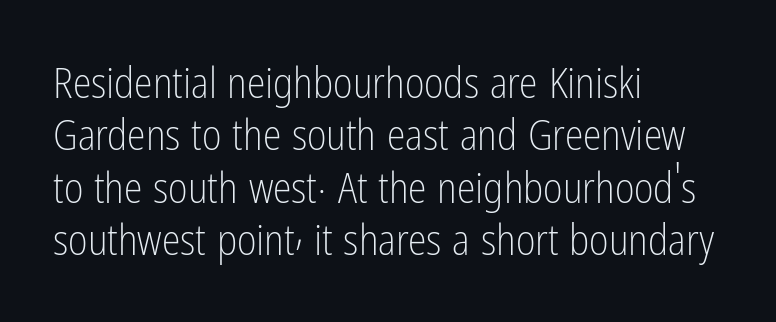
A typesetter would call this proportional, since set widths differ per character. Check the space under the baseline: it is left empty. When letters stand straight like this, we call the style roman or upright. The designer left line spacing at the default.
